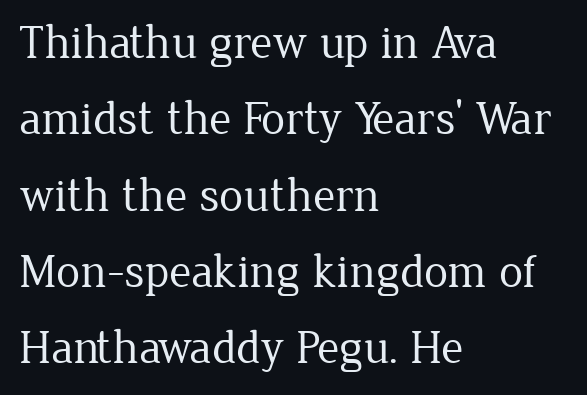
Q: Is the text bold? A: No.
Q: Is the text italic (slanted)? A: No, it is upright.
Q: Is the typeface a serif or a sans-serif typeface? A: Serif.
Q: Is the text underlined? A: No.
Q: How is the paragraph aligned? A: Left-aligned.
Q: Is the spacing between letters normal or unusually wide? A: Normal.
Q: Is the spacing between lines tight, normal or loose? A: Normal.
Q: Width (condensed, normal, or wide)? A: Normal.
Q: Stroke contrast? A: Low.
Q: x-height? A: Medium.
Q: Monospaced? A: No.
